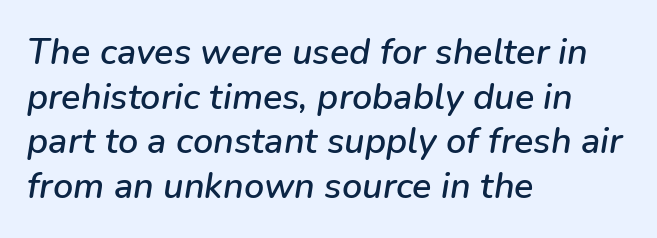
The image shows 36 px text type, italic (leaning right); set left-aligned, line spacing 1.24x, normal letter spacing, not underlined; low stroke contrast and a medium x-height.
